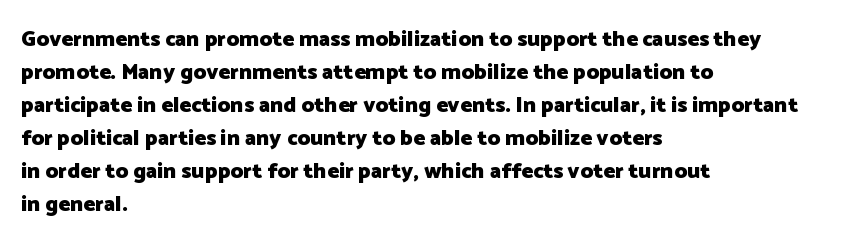
You'd pick this weight for a headline — it's a proper bold. The lettering holds an erect, upright posture throughout. Glance below the letters and you will spot only blank space. Layout note: lines flush left. Characters follow at the spacing the type designer built in. These lines sit exactly where default settings would place them.
